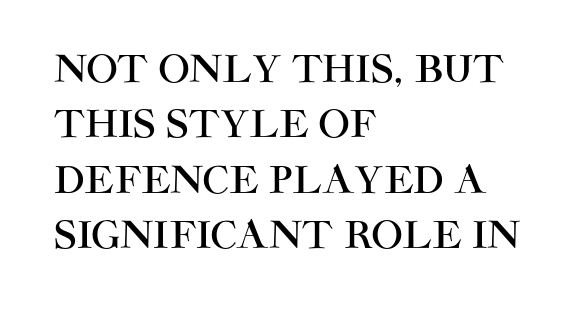
Q: Is the text italic (slanted)? A: No, it is upright.
Q: Is the typeface a serif or a sans-serif typeface? A: Sans-serif.
Q: Is the text underlined? A: No.
Q: How is the paragraph aligned? A: Left-aligned.
Q: Is the spacing between letters normal or unusually wide? A: Normal.
Q: Is the spacing between lines tight, normal or loose? A: Normal.
Q: Width (condensed, normal, or wide)? A: Normal.
Q: Stroke contrast? A: High.
Q: x-height? A: Large.
Q: Monospaced? A: No.
